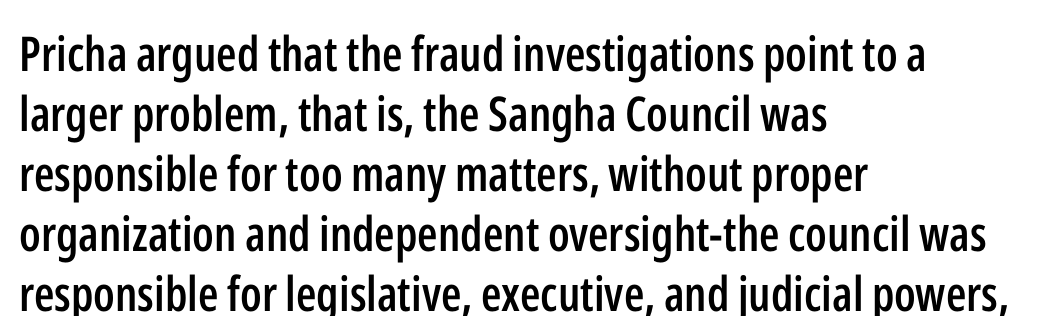
Heft: intermediate — a semibold. This sample uses a sans-serif face. Vertical spacing — default. Designer's note — italics off, roman on.
